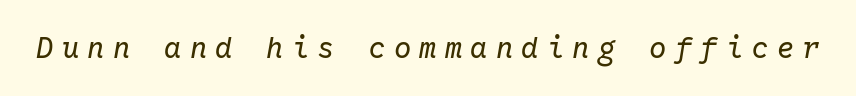
The image shows 29 px regular-weight type, italic (leaning right), monospaced; set unusually wide letter spacing (+0.28 em), not underlined; low stroke contrast and a medium x-height.
